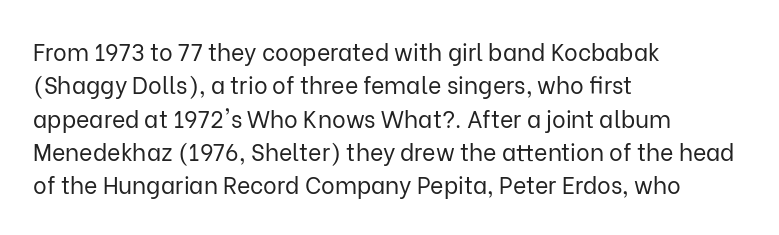
How would I describe the line gaps? Plain and ordinary. Just letters on the line, the space beneath them empty. Alignment: flush left. In terms of posture, this sample is upright.
